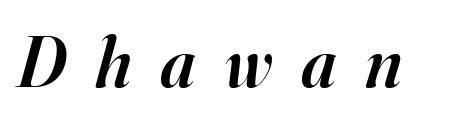
Think of a printed novel: that variable character pitch is what you see here. The rendering uses a semibold face; strokes are thickened but not to full bold. Stroke terminals: seriffed. This sample uses an oblique cut, with every glyph tilted off the vertical. The specimen omits any rule beneath the text block's lines. These lines have a slow, spaced-out rhythm from letter to letter.
